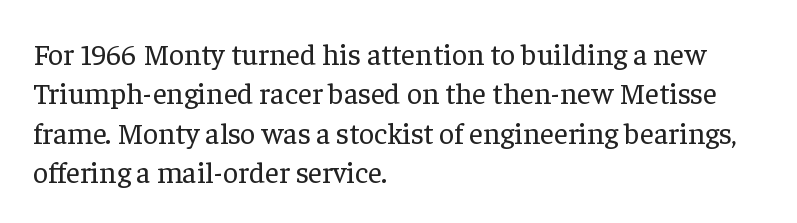
Q: Is the text bold? A: No.
Q: Is the text italic (slanted)? A: No, it is upright.
Q: Is the typeface a serif or a sans-serif typeface? A: Serif.
Q: Is the text underlined? A: No.
Q: How is the paragraph aligned? A: Left-aligned.
Q: Is the spacing between letters normal or unusually wide? A: Normal.
Q: Is the spacing between lines tight, normal or loose? A: Normal.
Q: Width (condensed, normal, or wide)? A: Normal.
Q: Stroke contrast? A: Low.
Q: x-height? A: Medium.
Q: Monospaced? A: No.
